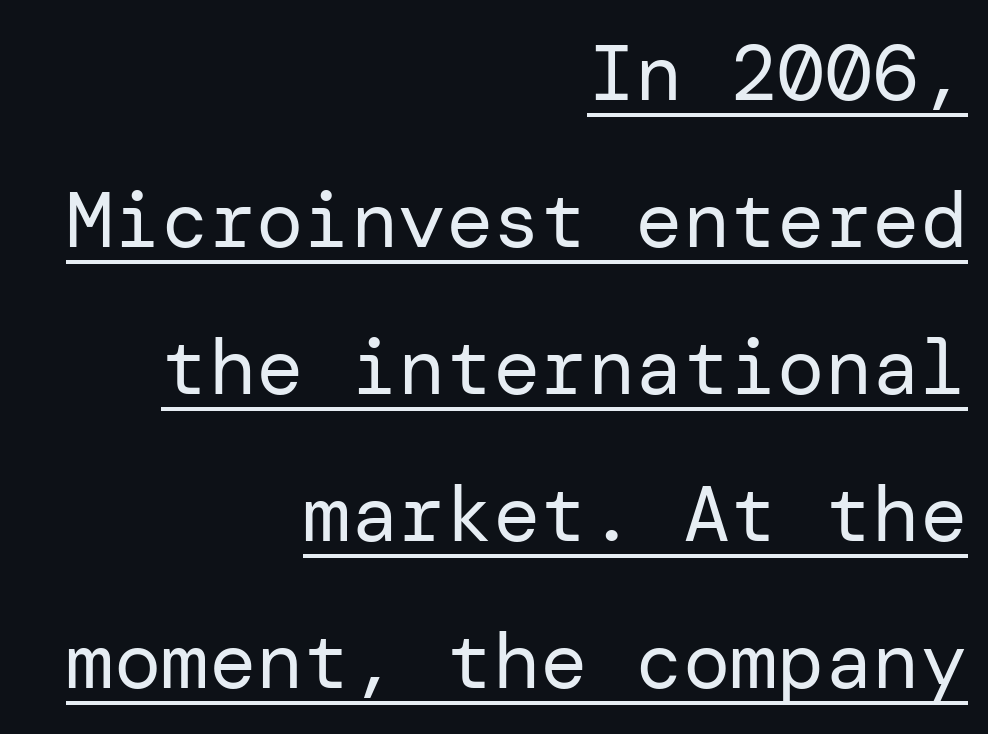
{"serif": "no", "italic": "no", "bold": "no", "weight": "regular", "width": "normal", "stroke_contrast": "low", "x_height": "medium", "underline": "yes", "align": "right", "line_spacing_ratio": 1.86, "letter_spacing": "normal", "letter_spacing_em": 0.0, "glyph_px": 79}
